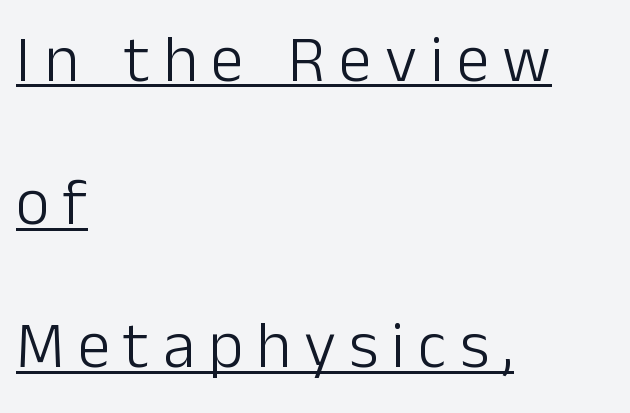
{"serif": "no", "italic": "no", "bold": "no", "weight": "light", "width": "normal", "stroke_contrast": "low", "x_height": "medium", "monospaced": "no", "underline": "yes", "align": "left", "line_spacing": "loose", "line_spacing_ratio": 2.17, "letter_spacing": "wide", "letter_spacing_em": 0.2, "glyph_px": 66}
